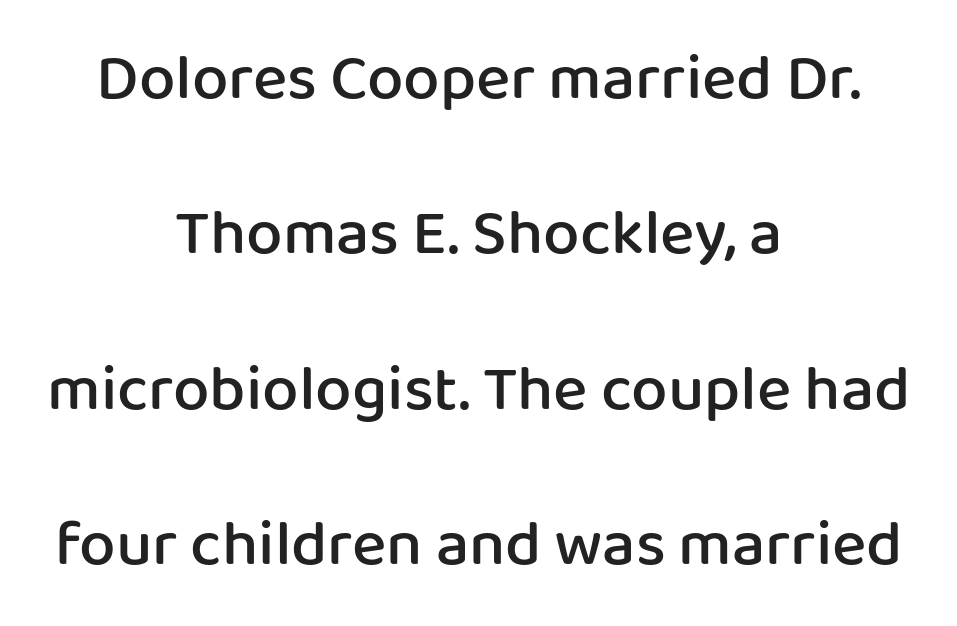
Quick note: interline space is abundant. The letters are semibold — heavier than regular but short of a full bold. Nothing unusual about the tracking: characters are spaced as the font intends. Unlike a traditional serif, this face leaves its strokes unadorned. Which margin do the lines hug? Neither — every line sits in the middle.
